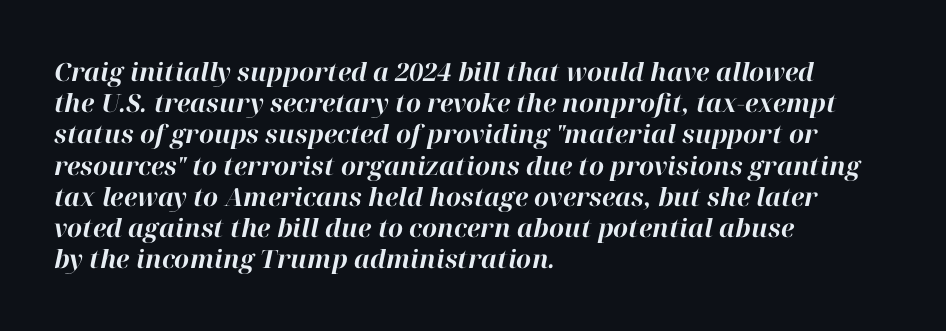
The image shows 25 px bold type, italic (leaning right); set left-aligned, normal line spacing (1.25x), normal letter spacing, not underlined.
